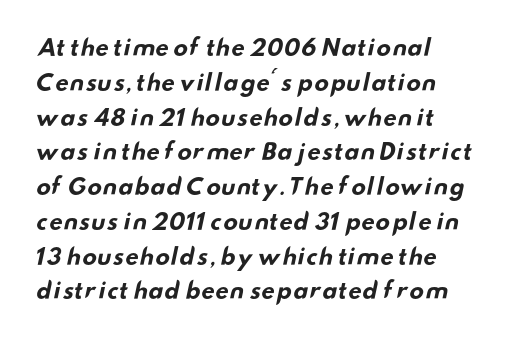
This rendering features lettering with no underline. The passage shown is emphatically bold. Compared with typical body copy, the letter spacing here is the same. Is the block centered? No — it sits flush against the left margin. This block has exactly the height ordinary leading produces.
